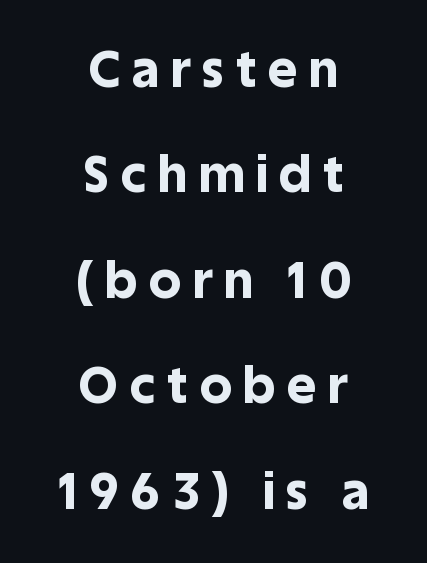
The image shows 50 px bold sans-serif type, upright; set centered, loose line spacing (2.11x), unusually wide letter spacing (+0.24 em), not underlined; a large x-height.
